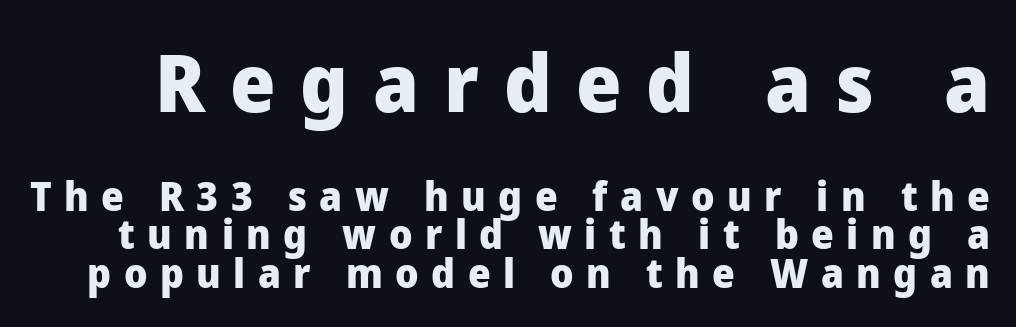
The image shows 80 px heavy sans-serif type, upright; set tight line spacing (0.97x), unusually wide letter spacing (+0.31 em), not underlined; the first (top) block is 2.0x larger; low stroke contrast and a medium x-height.
